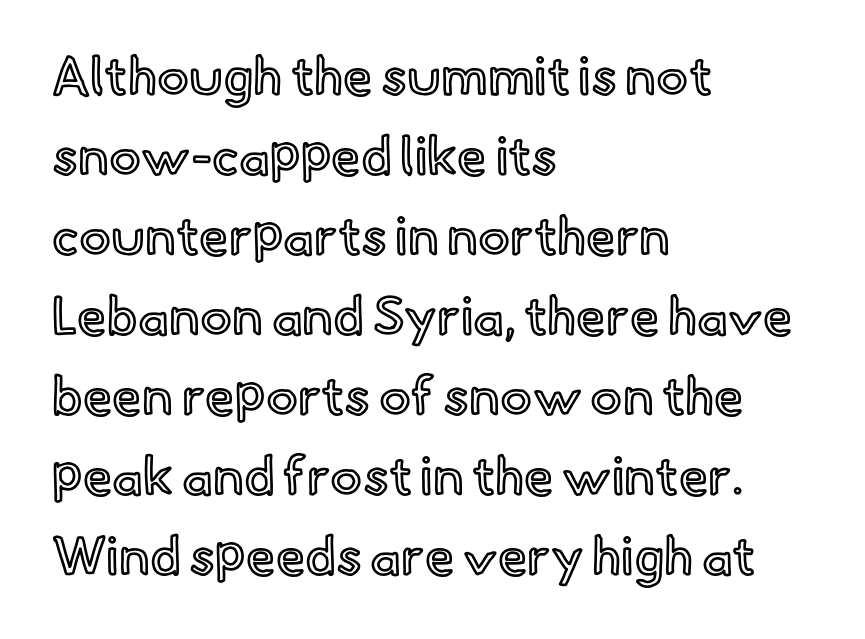
The image shows 53 px text type, upright; set left-aligned, normal line spacing (1.51x), normal letter spacing, not underlined; a small x-height.
